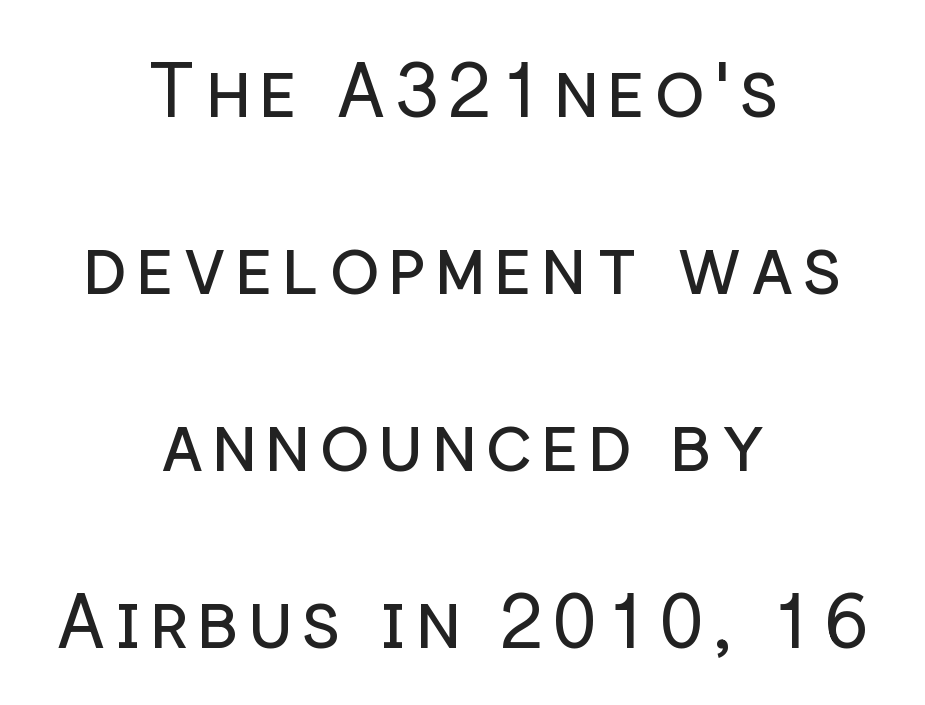
The image shows 75 px regular-weight sans-serif type, upright; set centered, loose line spacing (2.36x), not underlined; low stroke contrast and a medium x-height.
